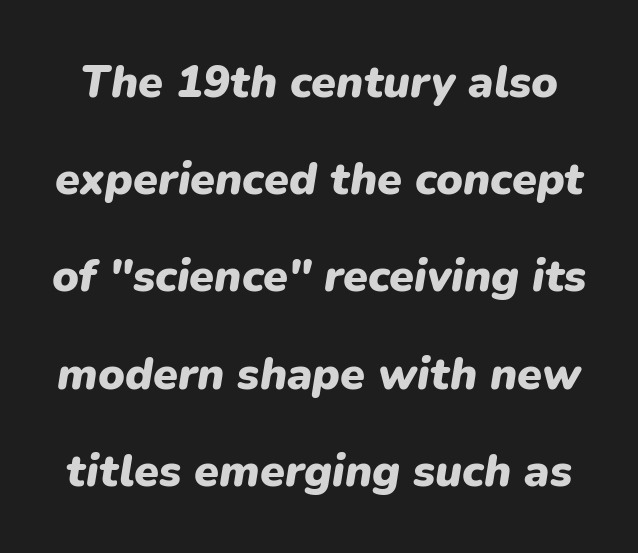
Quick note: italic. Chunky letters — that's bold for sure. Words float on clear page, feet unadorned. Spacing verdict: proportional, widths tailored to each character. Look at the tracking — it's just the regular setting, nothing added. Successive baselines arrive slowly, with a big drop between each.
